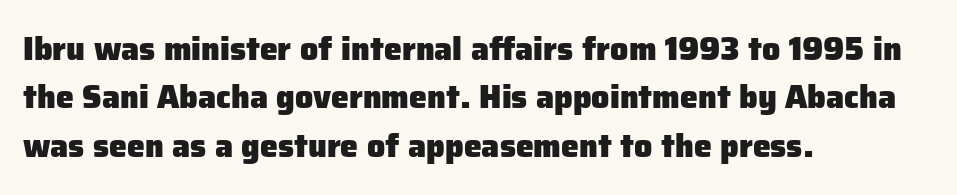
{"serif": "no", "italic": "no", "bold": "yes", "weight": "heavy", "width": "normal", "stroke_contrast": "low", "x_height": "medium", "monospaced": "no", "underline": "no", "align": "left", "line_spacing": "normal", "line_spacing_ratio": 1.51, "letter_spacing": "normal", "letter_spacing_em": 0.0, "glyph_px": 32}
